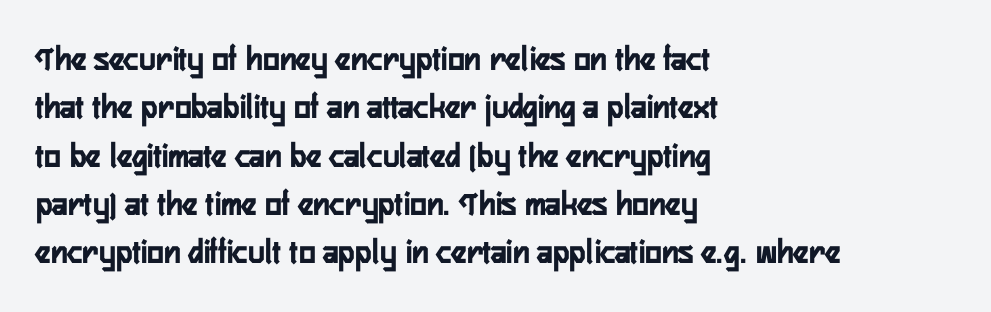
Descenders are the only things crossing below the line. The passage shown stacks its lines at a standard gap. These lines are composed in type without serifs. Line beginnings align vertically; line endings do not. Every stem runs plumb, perpendicular to the baseline.
